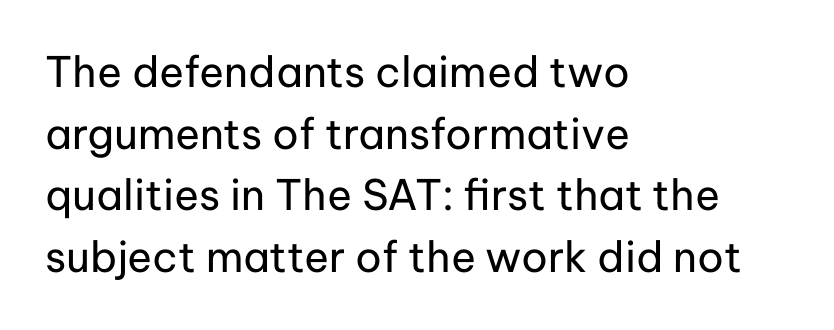
{"serif": "no", "italic": "no", "bold": "no", "weight": "regular", "width": "normal", "stroke_contrast": "low", "x_height": "medium", "monospaced": "no", "underline": "no", "align": "left", "line_spacing": "normal", "line_spacing_ratio": 1.47, "letter_spacing": "normal", "letter_spacing_em": 0.0, "glyph_px": 42}
